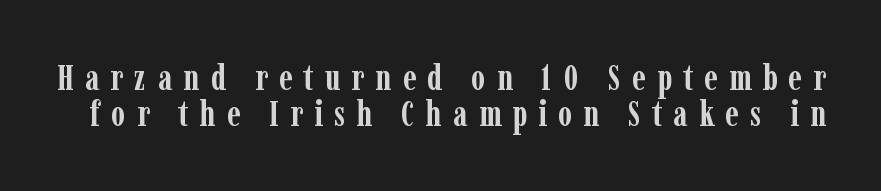
The image shows 36 px semibold, condensed serif type, upright; set tight line spacing (1.01x), unusually wide letter spacing (+0.31 em), not underlined; low stroke contrast and a medium x-height.
